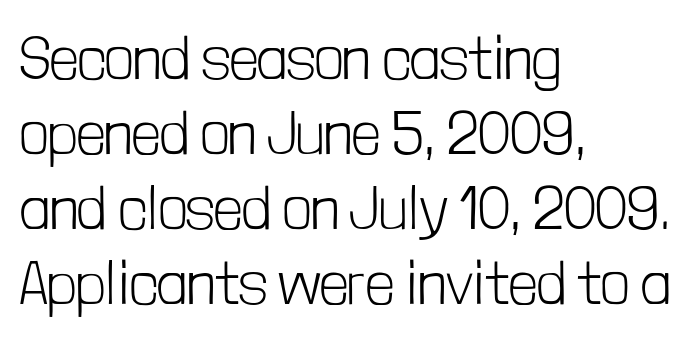
{"serif": "no", "italic": "no", "bold": "no", "weight": "light", "width": "condensed", "stroke_contrast": "low", "x_height": "medium", "monospaced": "no", "underline": "no", "align": "left", "line_spacing_ratio": 1.21, "letter_spacing": "normal", "letter_spacing_em": 0.0, "glyph_px": 62}
